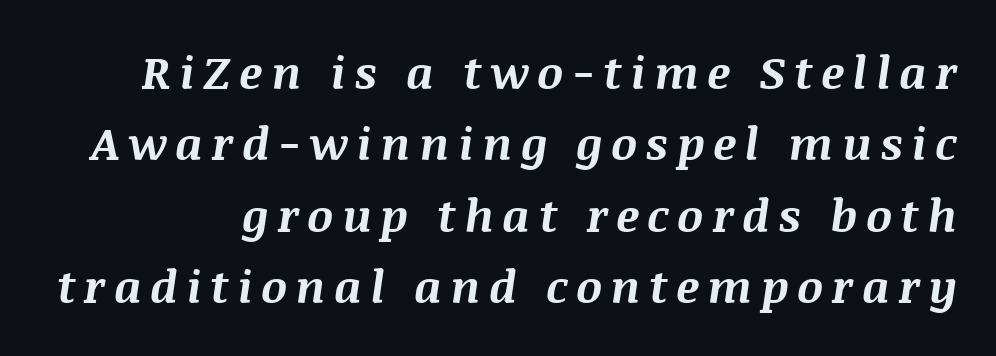
Q: Is the text bold? A: Yes.
Q: Is the text italic (slanted)? A: Yes, it leans right by about 8 degrees.
Q: Is the text underlined? A: No.
Q: Is the spacing between lines tight, normal or loose? A: Normal.
Q: Width (condensed, normal, or wide)? A: Normal.
Q: Stroke contrast? A: Medium.
Q: x-height? A: Large.
Q: Monospaced? A: No.
